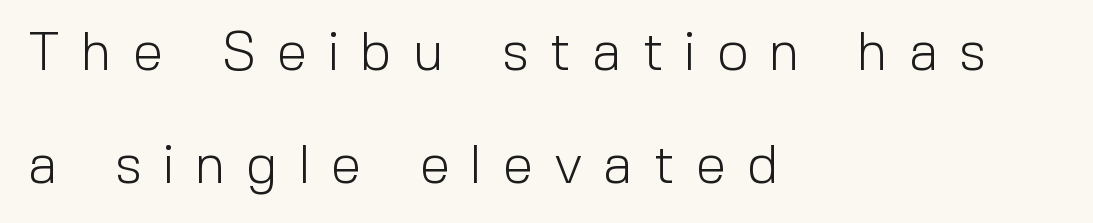
{"serif": "no", "italic": "no", "bold": "no", "weight": "light", "width": "normal", "x_height": "medium", "monospaced": "no", "underline": "no", "align": "left", "line_spacing": "loose", "line_spacing_ratio": 2.06, "letter_spacing": "wide", "letter_spacing_em": 0.38, "glyph_px": 55}
